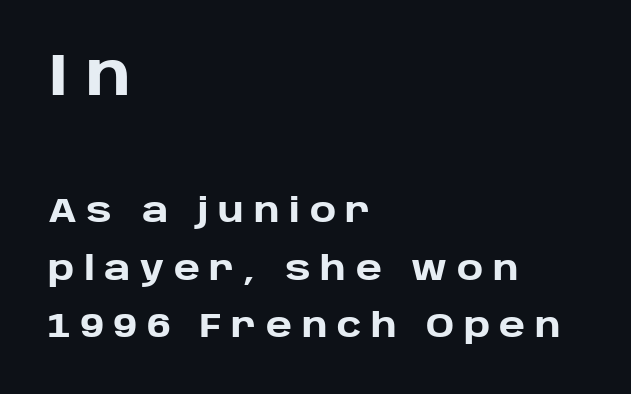
{"serif": "no", "italic": "no", "bold": "yes", "weight": "heavy", "width": "normal", "stroke_contrast": "low", "x_height": "large", "monospaced": "no", "underline": "no", "align": "left", "line_spacing_ratio": 1.74, "letter_spacing": "wide", "letter_spacing_em": 0.29, "larger_block": "first", "size_ratio": 1.76, "glyph_px": 58}
